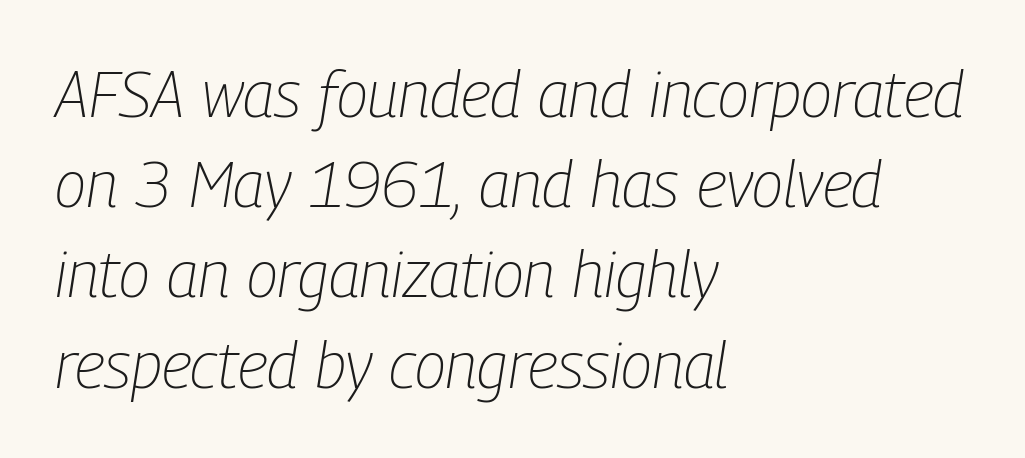
Q: Is the text bold? A: No.
Q: Is the text italic (slanted)? A: Yes, it leans right by about 9 degrees.
Q: Is the text underlined? A: No.
Q: How is the paragraph aligned? A: Left-aligned.
Q: Is the spacing between letters normal or unusually wide? A: Normal.
Q: Is the spacing between lines tight, normal or loose? A: Normal.
Q: Width (condensed, normal, or wide)? A: Condensed.
Q: Stroke contrast? A: Low.
Q: x-height? A: Medium.
Q: Monospaced? A: No.
